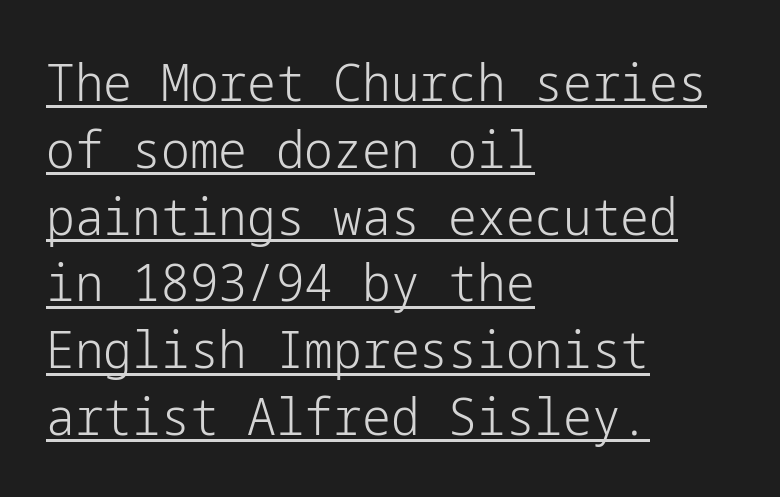
Short note: letters normally spaced. If you drew a line through each stem, it would be perfectly vertical. The glyphs in this specimen are sans serif. Line spacing here is normal. Nothing heavy about these letters — not bold at all. Does the copy run flush right? No — it runs flush left.
